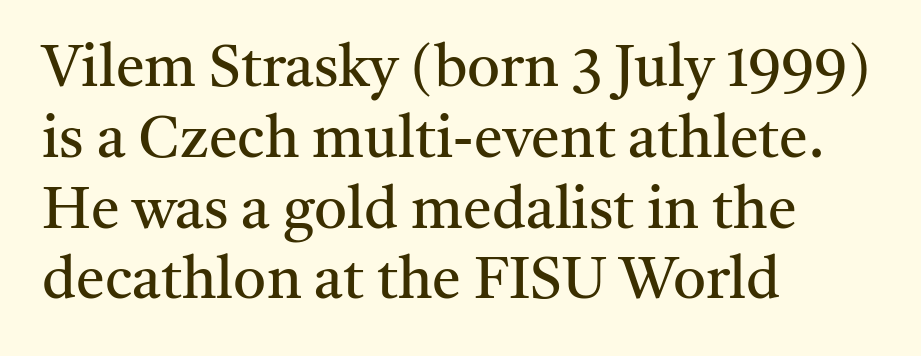
The image shows 58 px regular-weight serif type, upright; set left-aligned, line spacing 1.22x, normal letter spacing, not underlined; medium stroke contrast and a medium x-height.
